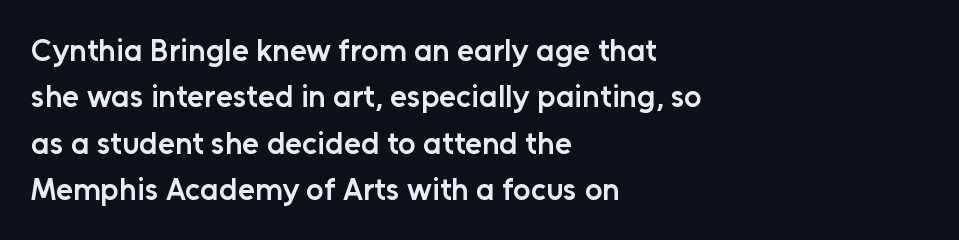
The image shows 31 px semibold sans-serif type, upright; set left-aligned, normal line spacing (1.5x), normal letter spacing, not underlined; low stroke contrast and a medium x-height.
